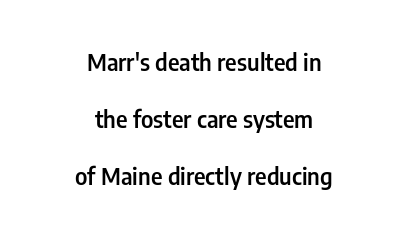
Q: Is the text bold? A: Semi-bold.
Q: Is the text italic (slanted)? A: No, it is upright.
Q: Is the text underlined? A: No.
Q: How is the paragraph aligned? A: Centered.
Q: Is the spacing between letters normal or unusually wide? A: Normal.
Q: Is the spacing between lines tight, normal or loose? A: Loose.
